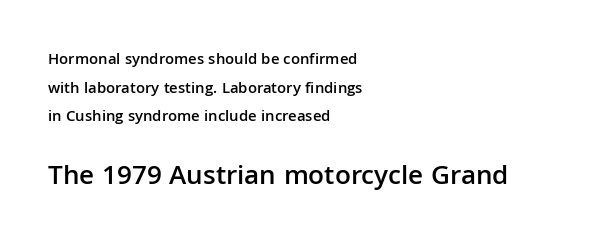
Glyph-to-glyph distance matches everyday printed text. The face used here is a semibold: visibly heavier than regular, lighter than bold. Only glyphs here, with clear space below each row. Horizontal alignment here is leftward, the default for most running prose.
